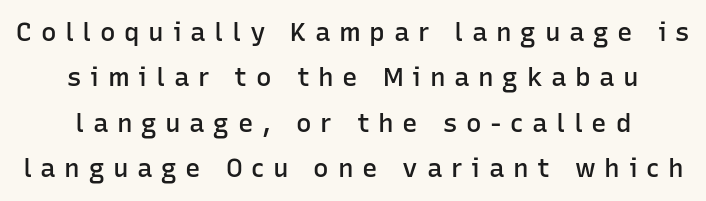
{"italic": "no", "bold": "semi", "underline": "no", "align": "center", "line_spacing_ratio": 1.75, "letter_spacing": "wide", "letter_spacing_em": 0.33, "glyph_px": 26}
